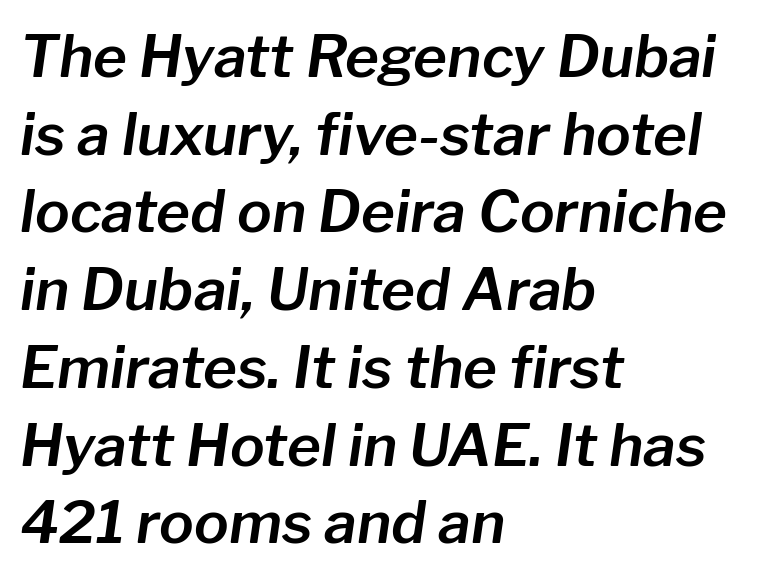
The image shows 58 px text type, italic (leaning right); set left-aligned, normal line spacing (1.34x), normal letter spacing, not underlined; low stroke contrast and a medium x-height.
